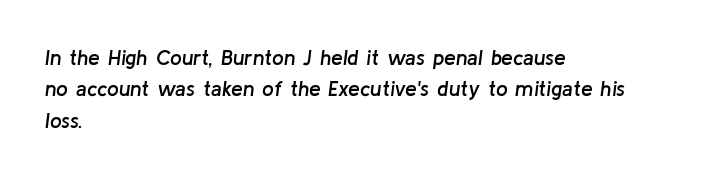
{"italic": "yes", "lean": "right", "slant_degrees": 8, "bold": "semi", "underline": "no", "align": "left", "line_spacing": "normal", "line_spacing_ratio": 1.49, "letter_spacing": "normal", "letter_spacing_em": 0.0, "glyph_px": 21}
